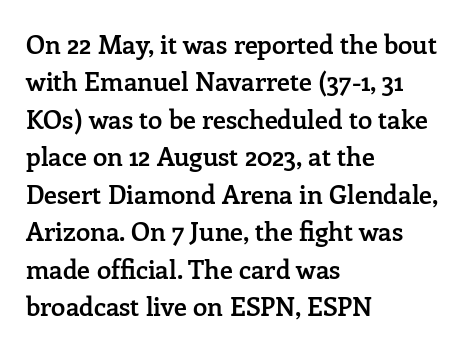
One-word summary of the alignment: left. A bit beefed up — I'd call it semibold rather than bold. Normally led — the rows are evenly, conventionally spaced. Bare-footed words on every line. If you drew a line through each stem, it would be perfectly vertical.
